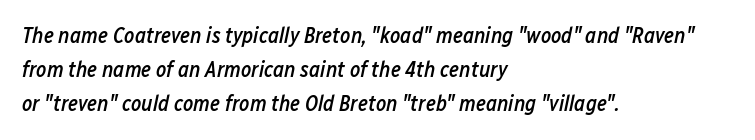
Bold? Not quite — semibold, heavier than regular but stopping short. Line spacing here is normal. The text block is weighted toward the left margin, trailing off unevenly rightward. The strip under each line holds only bare page. Words appear dense and cohesive because spacing is normal.
